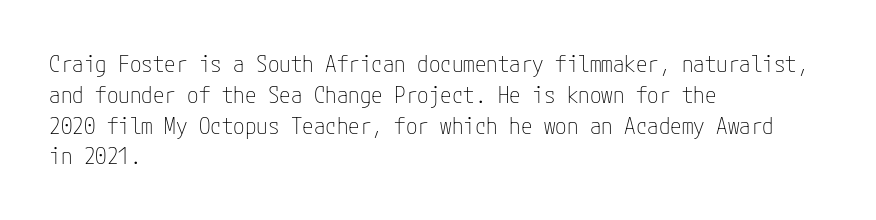
{"italic": "no", "bold": "no", "underline": "no", "align": "left", "line_spacing": "normal", "line_spacing_ratio": 1.34, "letter_spacing": "normal", "letter_spacing_em": 0.0, "glyph_px": 23}
